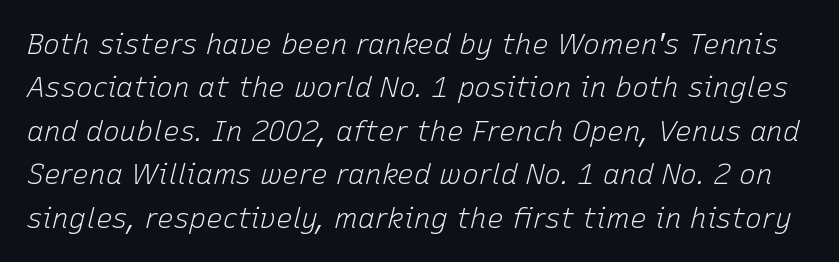
{"italic": "yes", "lean": "right", "slant_degrees": 15, "bold": "no", "weight": "light", "width": "normal", "stroke_contrast": "low", "x_height": "medium", "monospaced": "no", "underline": "no", "line_spacing": "normal", "line_spacing_ratio": 1.55, "letter_spacing": "normal", "letter_spacing_em": 0.0, "glyph_px": 28}
